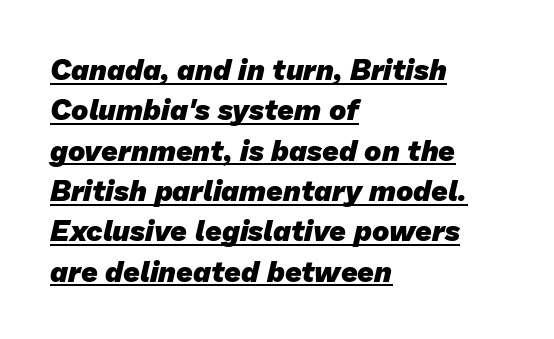
{"serif": "no", "bold": "yes", "weight": "heavy", "width": "normal", "stroke_contrast": "low", "x_height": "medium", "monospaced": "no", "underline": "yes", "align": "left", "line_spacing": "normal", "line_spacing_ratio": 1.39, "letter_spacing": "normal", "letter_spacing_em": 0.0, "glyph_px": 29}
